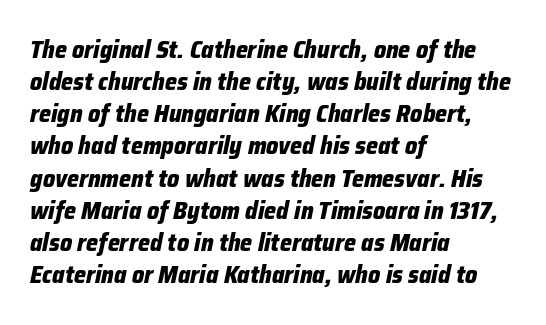
Q: Is the text bold? A: Yes.
Q: Is the text italic (slanted)? A: Yes, it leans right by about 12 degrees.
Q: Is the text underlined? A: No.
Q: How is the paragraph aligned? A: Left-aligned.
Q: Is the spacing between letters normal or unusually wide? A: Normal.
Q: Is the spacing between lines tight, normal or loose? A: Normal.
